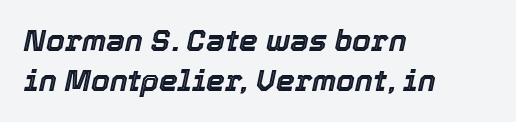
The image shows 30 px text type, italic (leaning right); set left-aligned, normal line spacing (1.34x), normal letter spacing, not underlined; a medium x-height.
